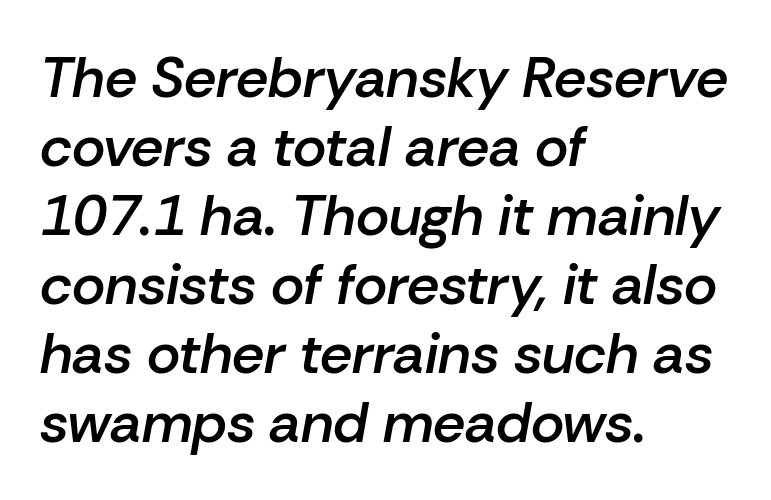
Q: Is the text bold? A: Semi-bold.
Q: Is the text italic (slanted)? A: Yes, it leans right by about 10 degrees.
Q: Is the text underlined? A: No.
Q: How is the paragraph aligned? A: Left-aligned.
Q: Is the spacing between letters normal or unusually wide? A: Normal.
Q: Width (condensed, normal, or wide)? A: Normal.
Q: Stroke contrast? A: Low.
Q: x-height? A: Medium.
Q: Monospaced? A: No.
